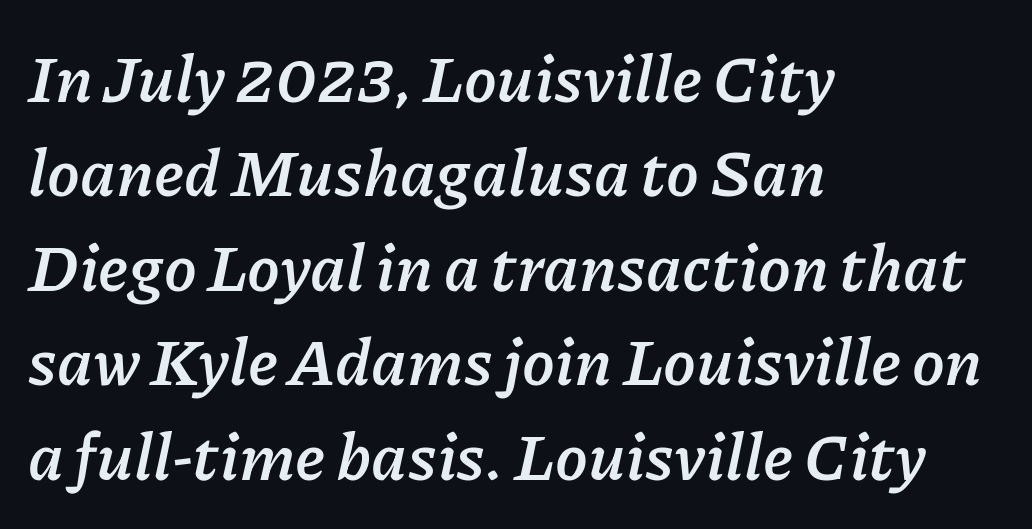
Q: Is the text bold? A: Yes.
Q: Is the text italic (slanted)? A: Yes, it leans right by about 11 degrees.
Q: Is the text underlined? A: No.
Q: How is the paragraph aligned? A: Left-aligned.
Q: Is the spacing between letters normal or unusually wide? A: Normal.
Q: Is the spacing between lines tight, normal or loose? A: Normal.
Q: Width (condensed, normal, or wide)? A: Normal.
Q: Stroke contrast? A: Low.
Q: x-height? A: Medium.
Q: Monospaced? A: No.
